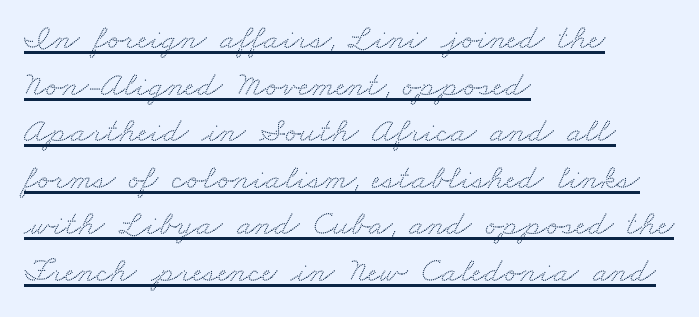
{"serif": "yes", "width": "wide", "stroke_contrast": "medium", "x_height": "small", "monospaced": "no", "underline": "yes", "align": "left", "line_spacing": "normal", "line_spacing_ratio": 1.33, "letter_spacing": "normal", "letter_spacing_em": 0.0, "glyph_px": 35}
